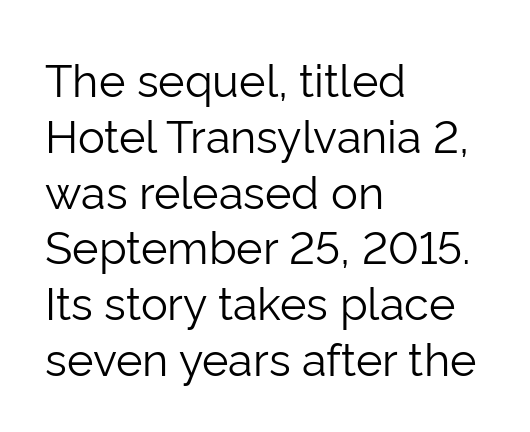
Q: Is the text bold? A: No.
Q: Is the text italic (slanted)? A: No, it is upright.
Q: Is the typeface a serif or a sans-serif typeface? A: Sans-serif.
Q: Is the text underlined? A: No.
Q: How is the paragraph aligned? A: Left-aligned.
Q: Is the spacing between letters normal or unusually wide? A: Normal.
Q: Width (condensed, normal, or wide)? A: Normal.
Q: Stroke contrast? A: Low.
Q: x-height? A: Medium.
Q: Monospaced? A: No.
